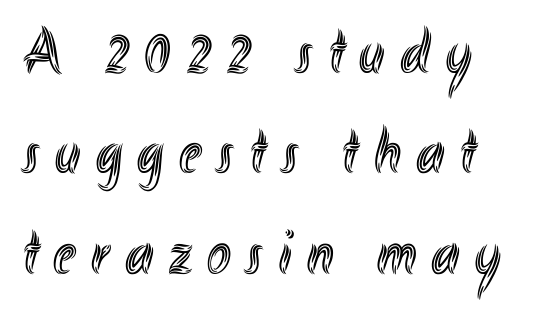
{"width": "condensed", "x_height": "small", "monospaced": "no", "underline": "no", "align": "left", "line_spacing": "normal", "line_spacing_ratio": 1.57, "letter_spacing": "wide", "letter_spacing_em": 0.24, "glyph_px": 64}
